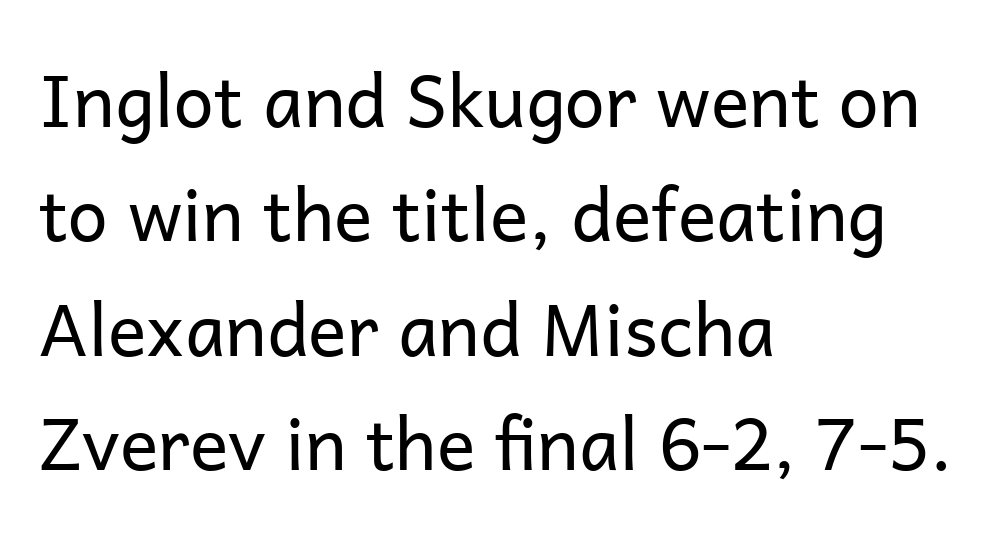
Q: Is the text bold? A: No.
Q: Is the text italic (slanted)? A: No, it is upright.
Q: Is the typeface a serif or a sans-serif typeface? A: Sans-serif.
Q: Is the text underlined? A: No.
Q: How is the paragraph aligned? A: Left-aligned.
Q: Is the spacing between letters normal or unusually wide? A: Normal.
Q: Is the spacing between lines tight, normal or loose? A: Normal.
Q: Width (condensed, normal, or wide)? A: Normal.
Q: Stroke contrast? A: Low.
Q: x-height? A: Medium.
Q: Monospaced? A: No.
